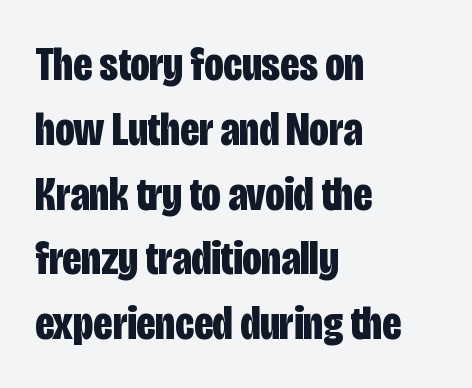
{"serif": "no", "italic": "no", "bold": "yes", "weight": "bold", "width": "condensed", "stroke_contrast": "low", "x_height": "large", "monospaced": "no", "underline": "no", "align": "left", "line_spacing": "normal", "line_spacing_ratio": 1.35, "letter_spacing": "normal", "letter_spacing_em": 0.0, "glyph_px": 48}
